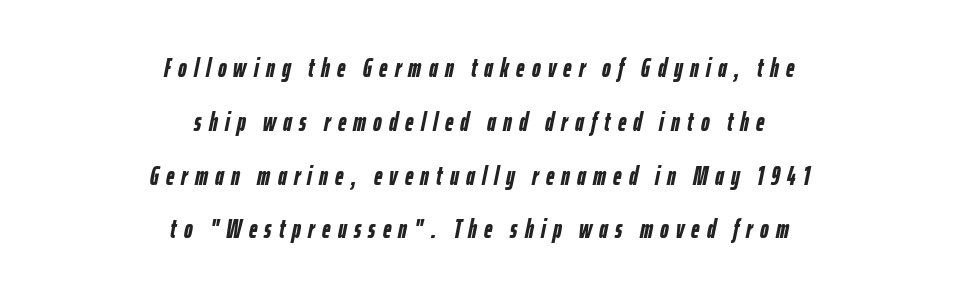
Tracking here is generous; glyphs stand well apart from one another. Bold? Absolutely — the strokes are thick and heavy. Bare-footed words on every line. You could fit nearly another row in the gap between these rows. The passage shown leans; its letterforms are oblique.
